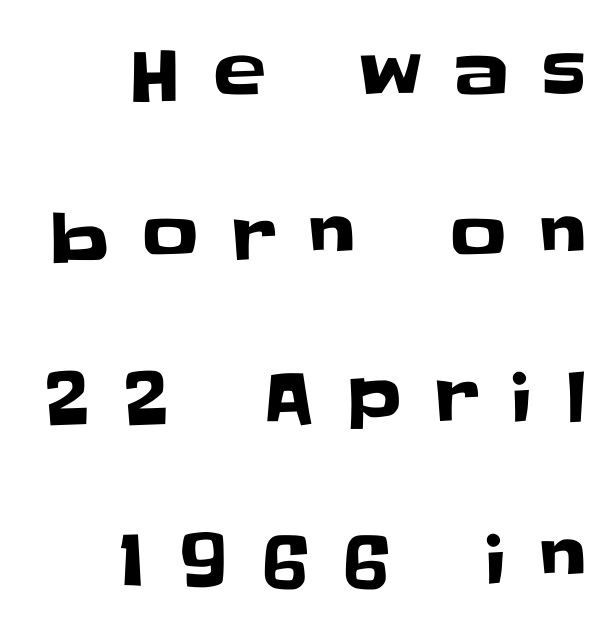
Q: Is the text italic (slanted)? A: No, it is upright.
Q: Is the typeface a serif or a sans-serif typeface? A: Sans-serif.
Q: Is the text underlined? A: No.
Q: How is the paragraph aligned? A: Right-aligned.
Q: Is the spacing between letters normal or unusually wide? A: Unusually wide.
Q: Is the spacing between lines tight, normal or loose? A: Loose.
Q: Width (condensed, normal, or wide)? A: Normal.
Q: Stroke contrast? A: Low.
Q: x-height? A: Large.
Q: Monospaced? A: No.
